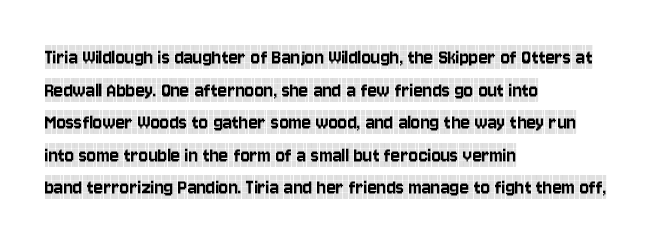
Q: Is the text italic (slanted)? A: No, it is upright.
Q: Is the text underlined? A: No.
Q: How is the paragraph aligned? A: Left-aligned.
Q: Is the spacing between letters normal or unusually wide? A: Normal.
Q: Is the spacing between lines tight, normal or loose? A: Normal.
